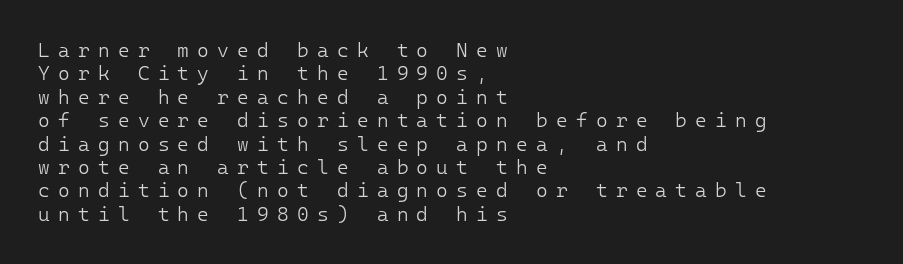
Characters remain perfectly vertical along every line. A classic flush-left, rag-right setting is used for this passage. Stroke mass is kept to a normal reading level or below. The horizontal fit of the characters is loose and conspicuously gappy.
